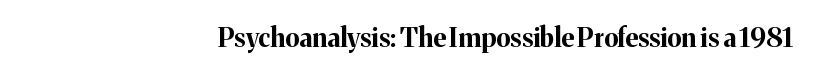
The image shows 26 px bold type, upright; set right-aligned, normal letter spacing, not underlined.
